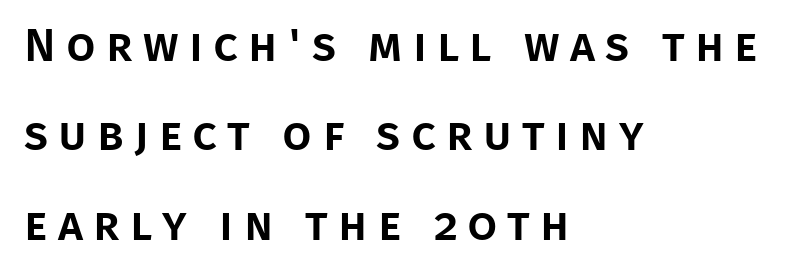
{"serif": "no", "italic": "no", "width": "normal", "stroke_contrast": "low", "x_height": "large", "monospaced": "no", "underline": "no", "align": "left", "line_spacing": "loose", "line_spacing_ratio": 1.9, "letter_spacing": "wide", "letter_spacing_em": 0.22, "glyph_px": 47}
